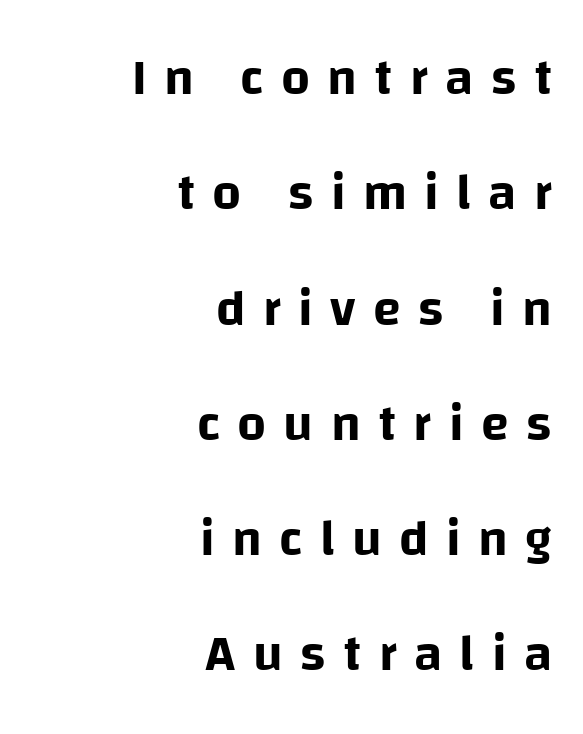
The image shows 51 px sans-serif type, upright; set right-aligned, loose line spacing (2.26x), unusually wide letter spacing (+0.34 em), not underlined; low stroke contrast and a large x-height.
